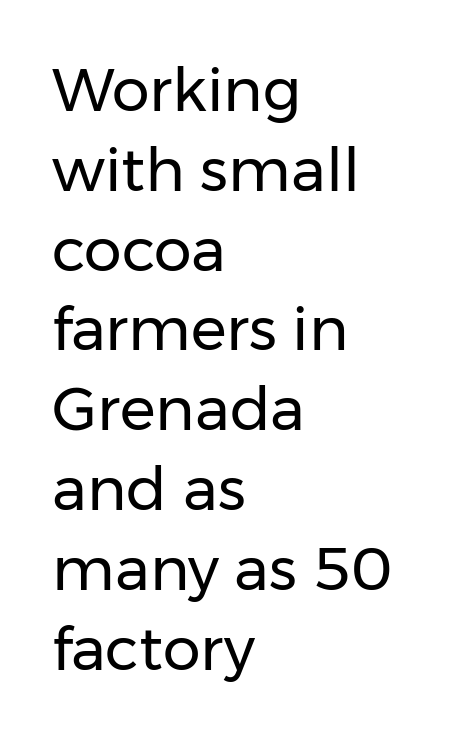
Look at the tracking — it's just the regular setting, nothing added. No extra ink here — the face is not bold. The axis of the letterforms is exactly vertical. The strip under each line holds only bare page. Line beginnings align vertically; line endings do not. Looks like regular typesetting: each glyph gets only the width it needs.
